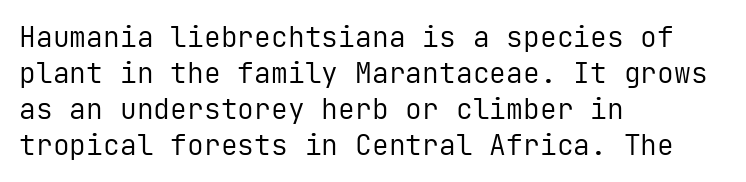
Does the leading feel generous? No, just average. Every row of glyphs begins at an identical x-position on the left. Examine the stroke ends and you'll find no serifs. A bare baseline throughout the passage. Bold? No — there's no thickening of the strokes.
